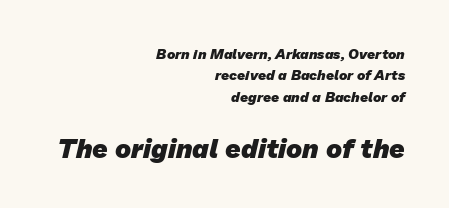
Notice how thick the strokes are: this is what a full bold looks like. Baseline-to-baseline distance is the conventional proportion of letter height. The passage is arranged like a letterhead date or caption credit — flush right. Underlining? Definitely not there. The line texture is even and compact thanks to regular tracking. Which chunk is bigger? The second one — the bottom block dwarfs the top.
